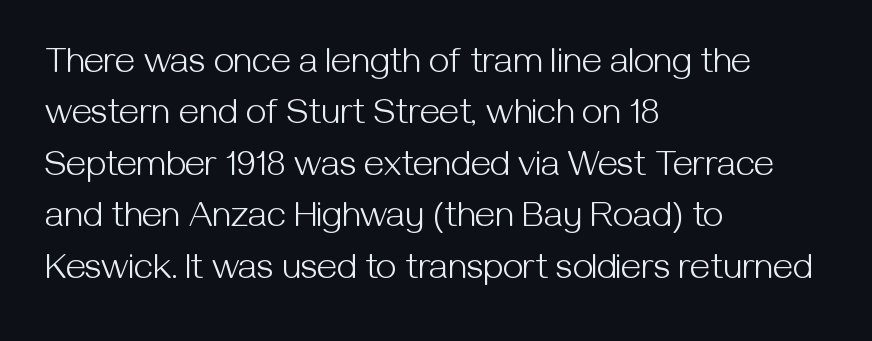
The image shows 36 px light sans-serif type, upright; set left-aligned, normal line spacing (1.43x), normal letter spacing, not underlined; medium stroke contrast and a medium x-height.
